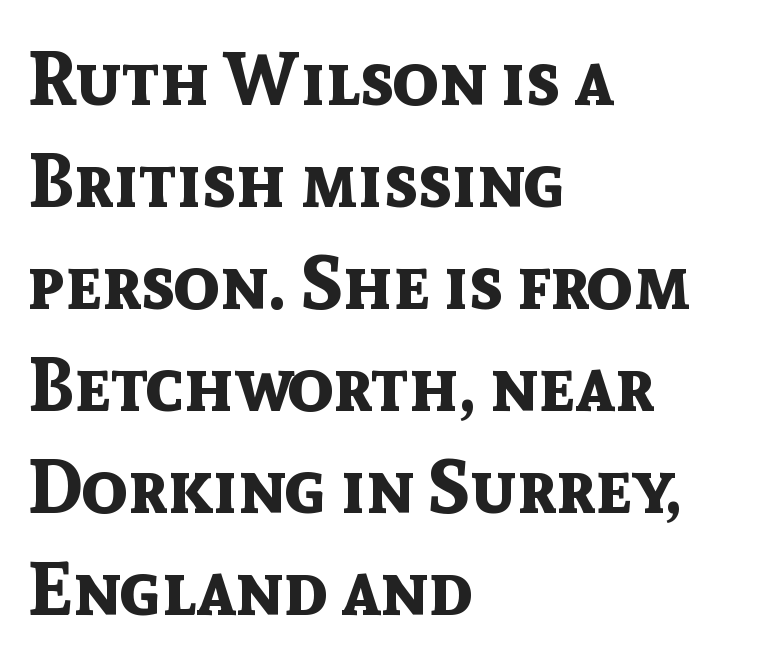
Strong, thick strokes mark this as bold type. Nothing sits at the stroke ends, so this counts as sans-serif. Interline gaps are of average width in this sample. Each letter keeps its own natural width here, so spacing adapts to shape. Students, note that the glyphs here touch the page at normal intervals.
